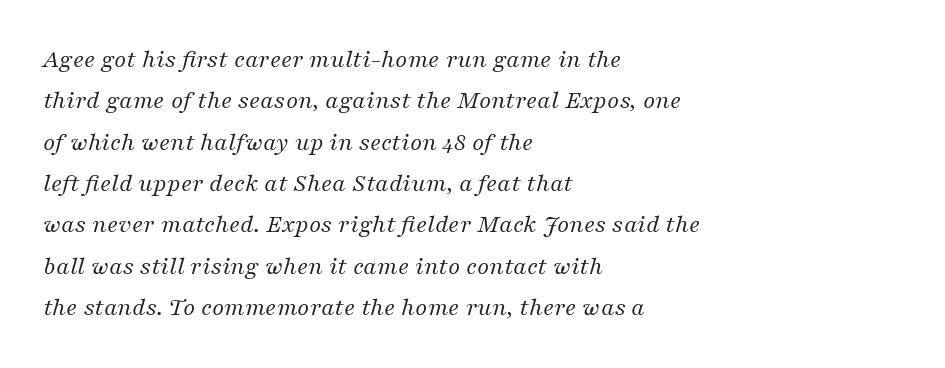
Is the type heavy? It reads as light-to-regular instead. The words here are not underlined. Words appear dense and cohesive because spacing is normal. The passage is arranged the way most books set body copy — flush left.
